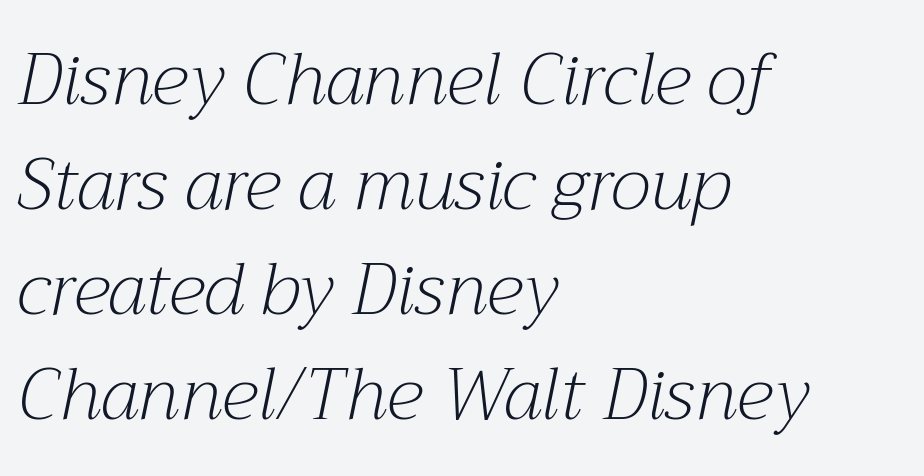
The words here are not underlined. Short note: letters normally spaced. Style check: oblique. Letters have the restrained weight of plain body copy at most.
